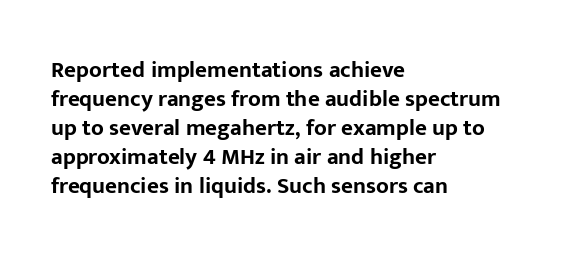
The image shows 23 px bold type, upright; set left-aligned, normal line spacing (1.26x), normal letter spacing, not underlined.
